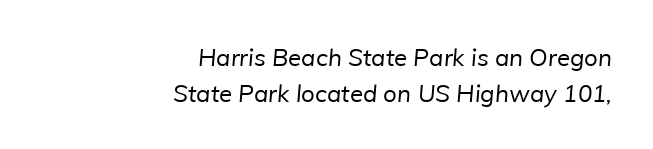
The image shows 24 px text type; set right-aligned, normal line spacing (1.49x), normal letter spacing, not underlined.
